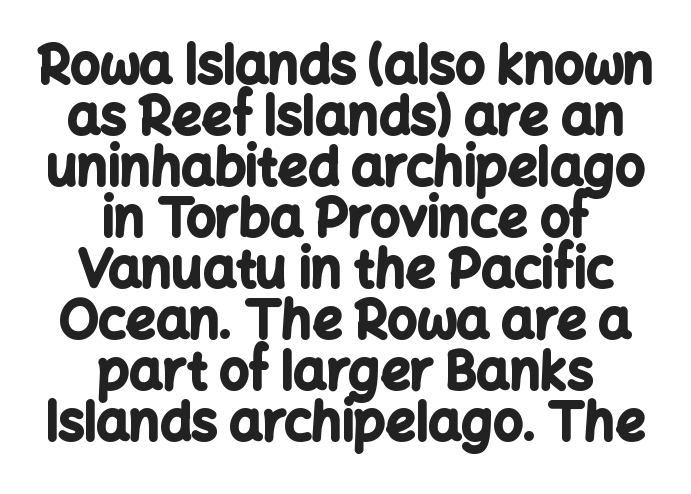
Rows of type sit shoulder to shoulder in the vertical direction. A typesetter would label this face a sans. Think of a printed novel: that variable character pitch is what you see here. The typography opts for an upright posture over an oblique one. The string is rendered with underlining switched off.
